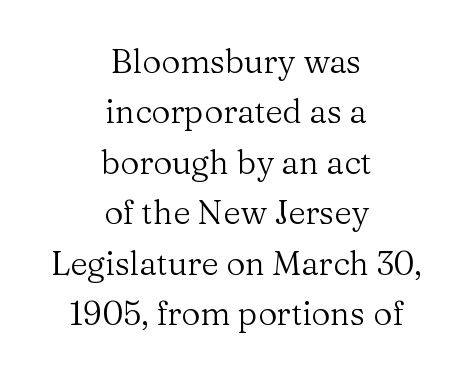
Q: Is the text bold? A: No.
Q: Is the text italic (slanted)? A: No, it is upright.
Q: Is the typeface a serif or a sans-serif typeface? A: Serif.
Q: Is the text underlined? A: No.
Q: How is the paragraph aligned? A: Centered.
Q: Is the spacing between letters normal or unusually wide? A: Normal.
Q: Is the spacing between lines tight, normal or loose? A: Normal.
Q: Width (condensed, normal, or wide)? A: Normal.
Q: Stroke contrast? A: Medium.
Q: x-height? A: Medium.
Q: Monospaced? A: No.
